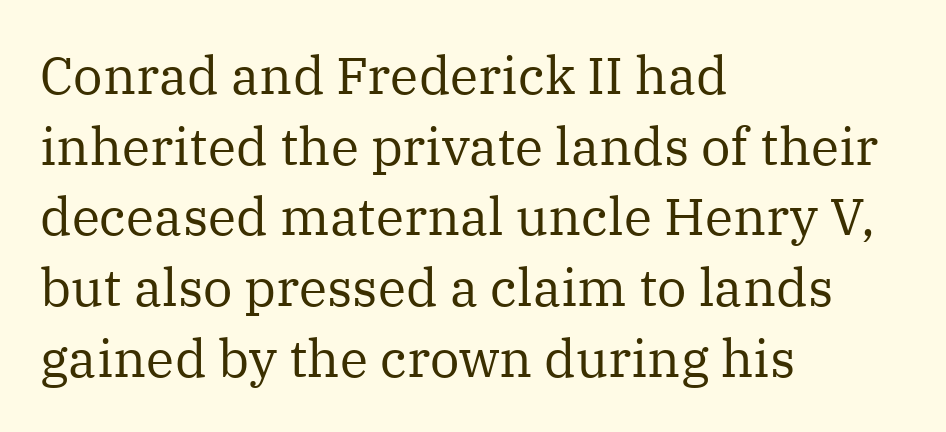
The image shows 52 px regular-weight serif type, upright; set left-aligned, normal line spacing (1.36x), normal letter spacing, not underlined; medium stroke contrast and a medium x-height.
